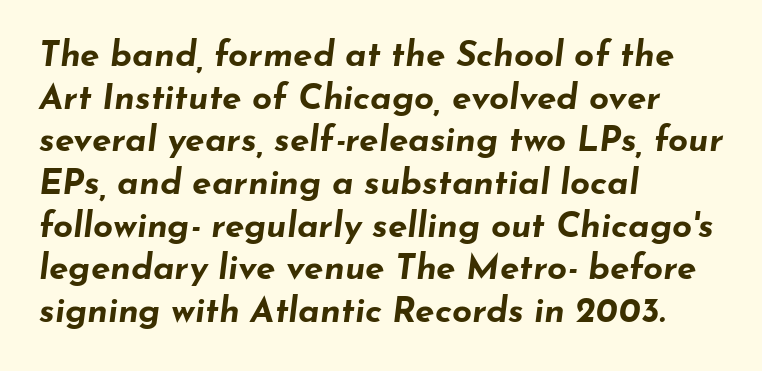
Q: Is the text bold? A: Yes.
Q: Is the text italic (slanted)? A: Yes, it leans right by about 7 degrees.
Q: Is the text underlined? A: No.
Q: How is the paragraph aligned? A: Left-aligned.
Q: Is the spacing between letters normal or unusually wide? A: Normal.
Q: Width (condensed, normal, or wide)? A: Wide.
Q: Stroke contrast? A: Low.
Q: x-height? A: Small.
Q: Monospaced? A: No.
